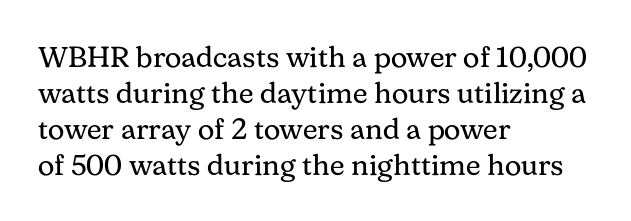
Looks like regular typesetting: each glyph gets only the width it needs. Glance below the letters and you will spot only blank space. Summary of weight: not heavy and not bold. Serif or sans? Serif — the stroke terminals have little feet.
